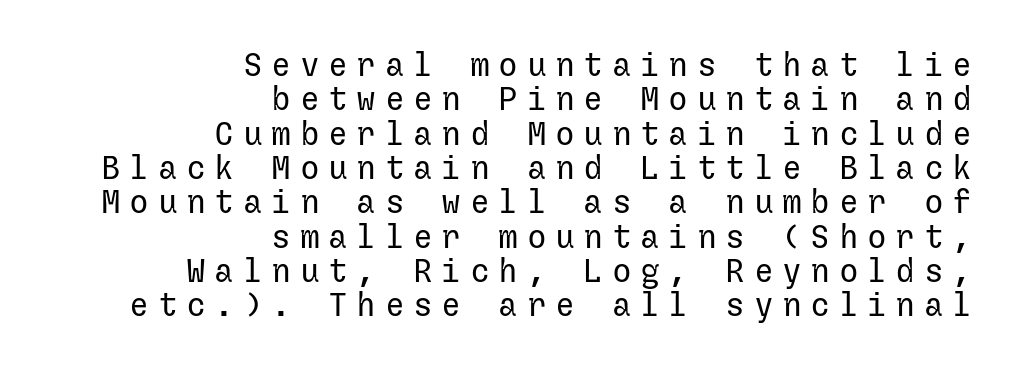
The image shows 33 px regular-weight sans-serif type, upright; set right-aligned, tight line spacing (1.04x), unusually wide letter spacing (+0.26 em), not underlined; low stroke contrast and a medium x-height.
